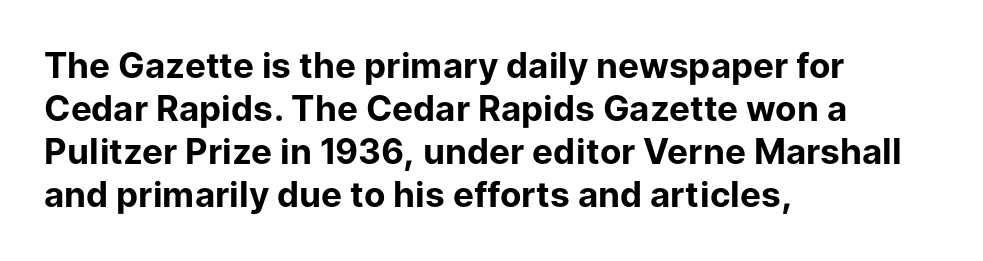
Reading down the block, your eye returns to a fixed left position each line. When letters stand straight like this, we call the style roman or upright. Each row of text sits above clean, open space. Grotesque or geometric, the face here clearly has no serifs. No extra tracking has been applied to these lines.
